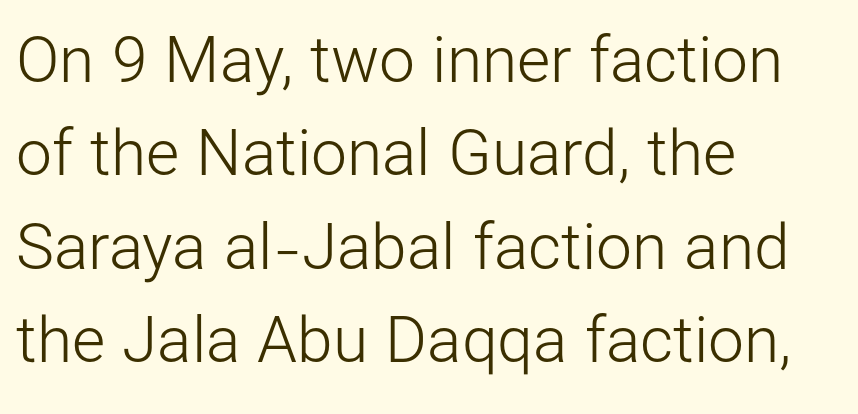
{"serif": "no", "italic": "no", "bold": "no", "weight": "light", "width": "normal", "stroke_contrast": "low", "x_height": "medium", "monospaced": "no", "underline": "no", "align": "left", "line_spacing": "normal", "line_spacing_ratio": 1.46, "letter_spacing": "normal", "letter_spacing_em": 0.0, "glyph_px": 64}
